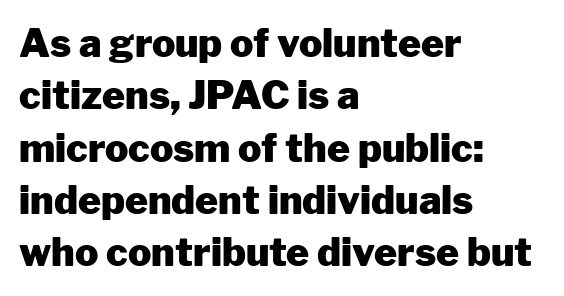
The image shows 39 px heavy sans-serif type, upright; set left-aligned, normal line spacing (1.34x), normal letter spacing, not underlined; low stroke contrast and a medium x-height.
